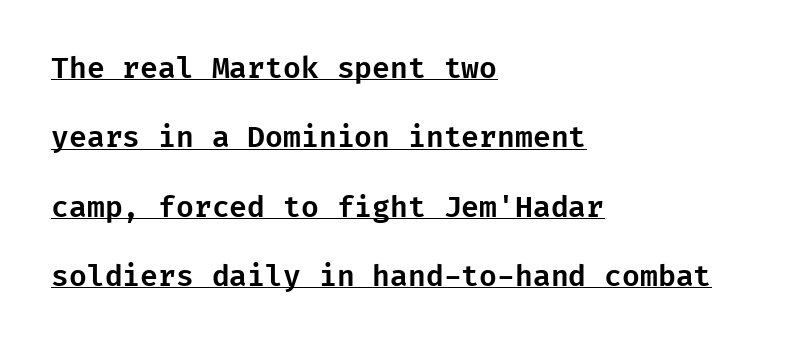
Q: Is the text italic (slanted)? A: No, it is upright.
Q: Is the typeface a serif or a sans-serif typeface? A: Sans-serif.
Q: Is the text underlined? A: Yes.
Q: How is the paragraph aligned? A: Left-aligned.
Q: Is the spacing between letters normal or unusually wide? A: Normal.
Q: Is the spacing between lines tight, normal or loose? A: Loose.
Q: Width (condensed, normal, or wide)? A: Normal.
Q: Stroke contrast? A: Low.
Q: x-height? A: Medium.
